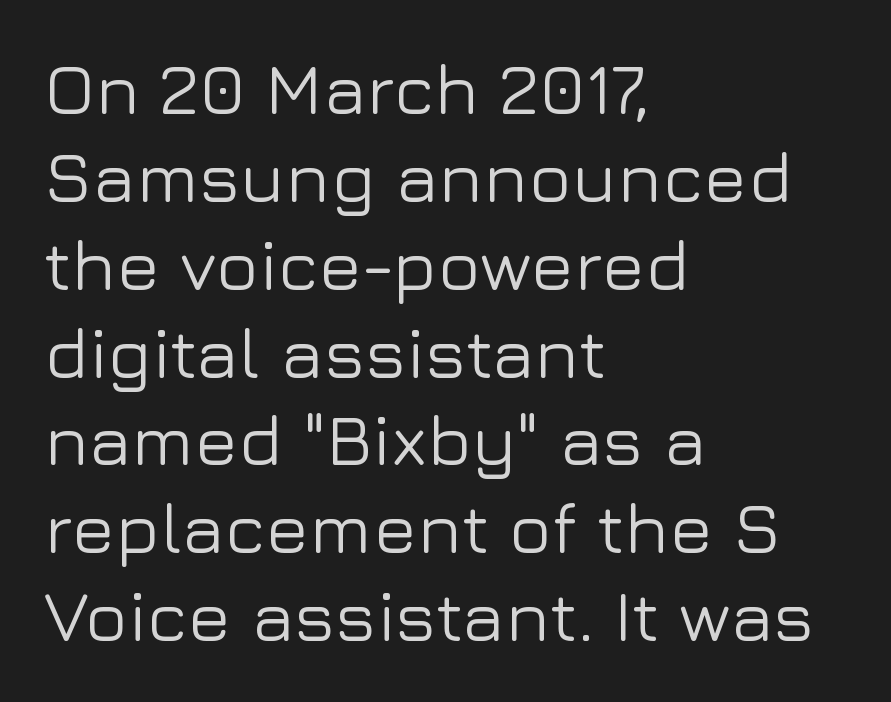
The image shows 72 px sans-serif type, upright; set left-aligned, line spacing 1.22x, normal letter spacing, not underlined; low stroke contrast and a medium x-height.
